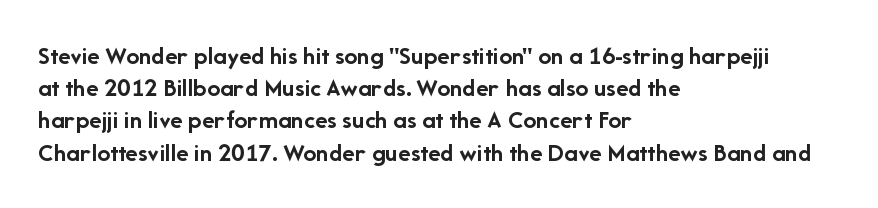
The image shows 26 px bold type, upright; set left-aligned, line spacing 1.24x, normal letter spacing, not underlined.
